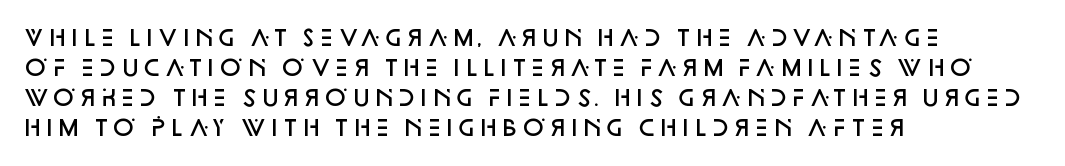
{"italic": "no", "bold": "semi", "underline": "no", "align": "left", "line_spacing": "normal", "line_spacing_ratio": 1.37, "letter_spacing": "normal", "letter_spacing_em": 0.0, "glyph_px": 22}
